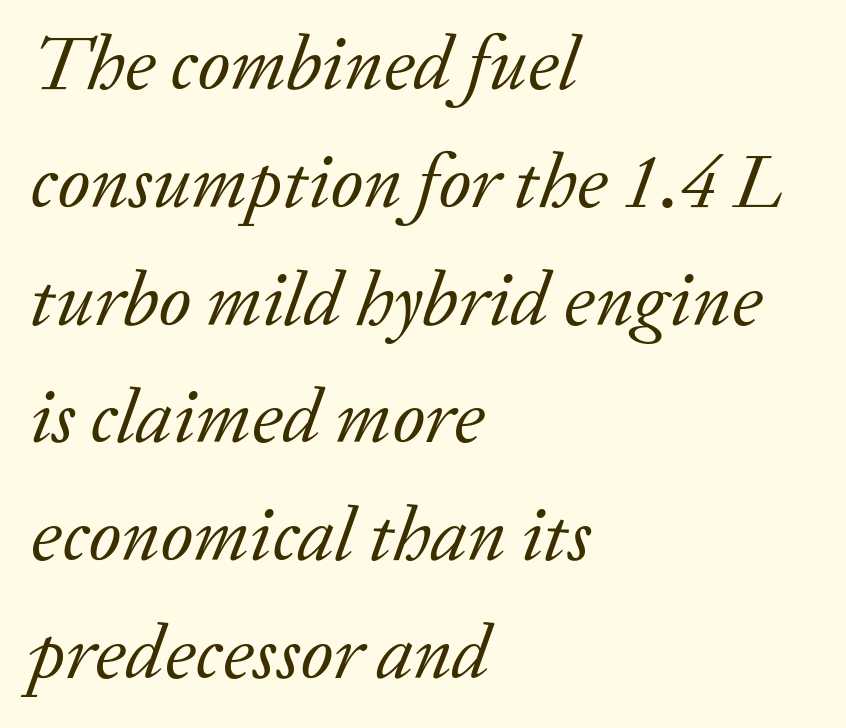
Between one letter and the next there's only the usual sliver of space. These glyphs show unthickened strokes, regular width or finer. These lines are set flush left with a ragged right edge. Descender tails drop into unmarked territory.
